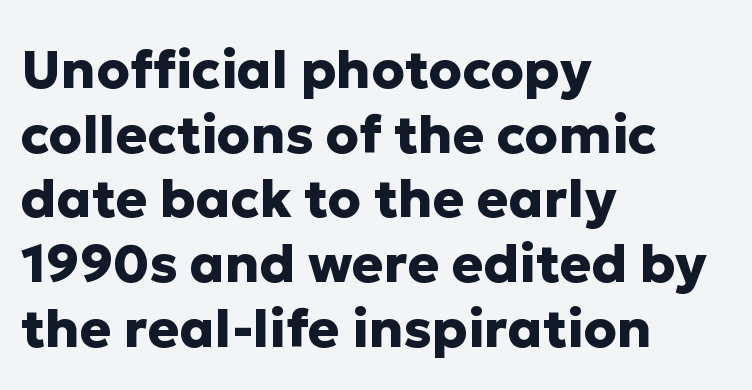
The image shows 53 px heavy sans-serif type, upright; set left-aligned, line spacing 1.22x, normal letter spacing, not underlined; low stroke contrast and a medium x-height.
